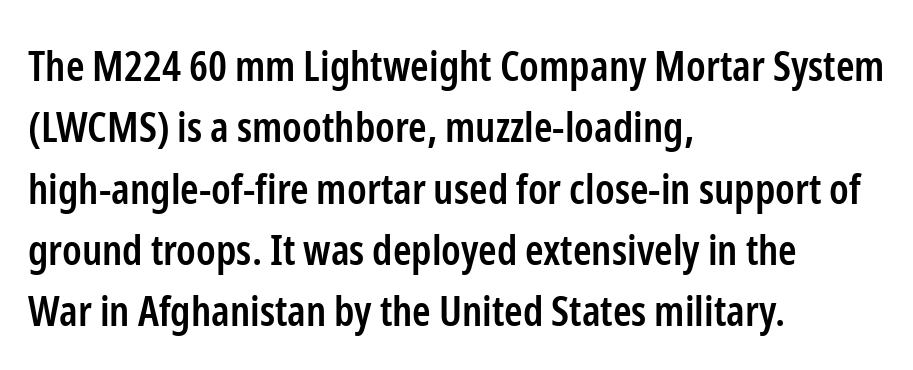
Q: Is the text bold? A: Semi-bold.
Q: Is the text italic (slanted)? A: No, it is upright.
Q: Is the typeface a serif or a sans-serif typeface? A: Sans-serif.
Q: Is the text underlined? A: No.
Q: How is the paragraph aligned? A: Left-aligned.
Q: Is the spacing between letters normal or unusually wide? A: Normal.
Q: Is the spacing between lines tight, normal or loose? A: Normal.
Q: Width (condensed, normal, or wide)? A: Condensed.
Q: Stroke contrast? A: Low.
Q: x-height? A: Medium.
Q: Monospaced? A: No.
